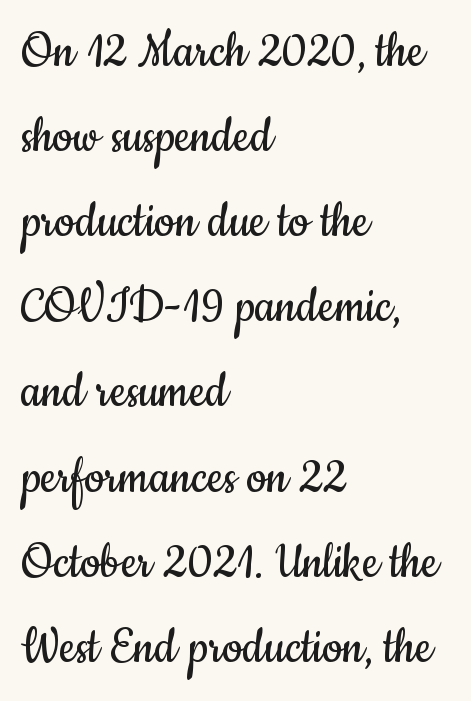
The image shows 56 px regular-weight, condensed sans-serif type; set left-aligned, normal line spacing (1.52x), normal letter spacing, not underlined; low stroke contrast and a small x-height.
